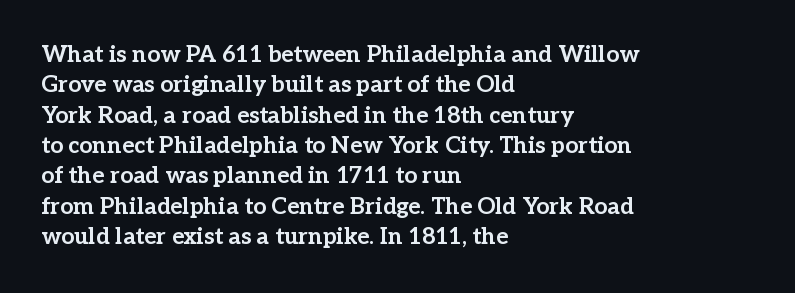
Each word holds together tightly as a unit, with standard inter-letter gaps. Typeset ragged right — the left edge is the straight one. Has an underline been added? It has not. The passage shown stacks its lines at a standard gap. A typesetter would mark this as roman, not italic. The passage shown is emphatically bold.
